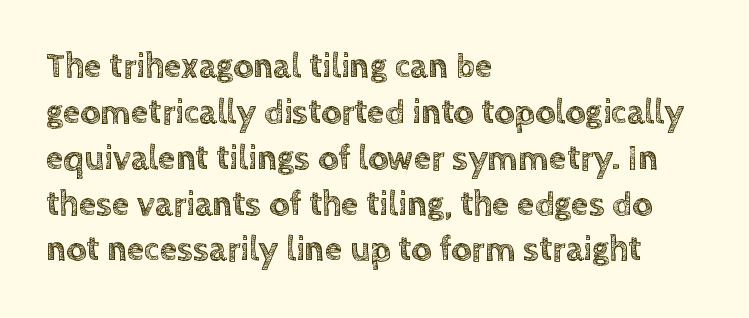
Regarding leading, the lines here are spaced in the standard way. All the whitespace from short lines collects on the right. Descenders are the only things crossing below the line. Is this a fixed-width face? No — the glyphs have proportional, varying widths.
